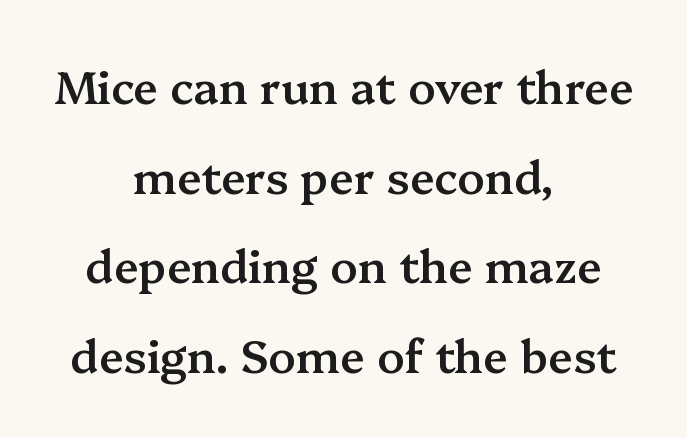
Q: Is the text bold? A: Semi-bold.
Q: Is the text italic (slanted)? A: No, it is upright.
Q: Is the typeface a serif or a sans-serif typeface? A: Serif.
Q: Is the text underlined? A: No.
Q: How is the paragraph aligned? A: Centered.
Q: Is the spacing between letters normal or unusually wide? A: Normal.
Q: Is the spacing between lines tight, normal or loose? A: Loose.
Q: Width (condensed, normal, or wide)? A: Normal.
Q: Stroke contrast? A: Medium.
Q: x-height? A: Medium.
Q: Monospaced? A: No.
